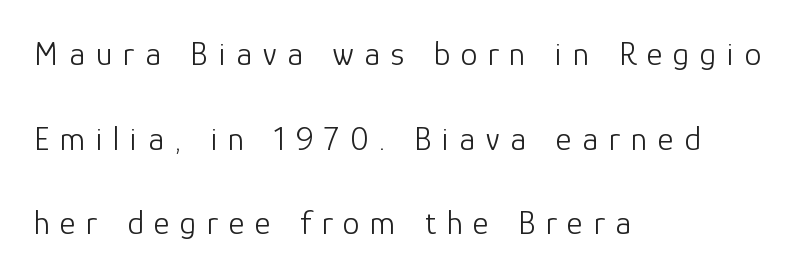
{"serif": "no", "italic": "no", "bold": "no", "weight": "light", "width": "normal", "stroke_contrast": "low", "x_height": "medium", "monospaced": "no", "underline": "no", "align": "left", "line_spacing": "loose", "line_spacing_ratio": 2.49, "letter_spacing": "wide", "letter_spacing_em": 0.31, "glyph_px": 34}
